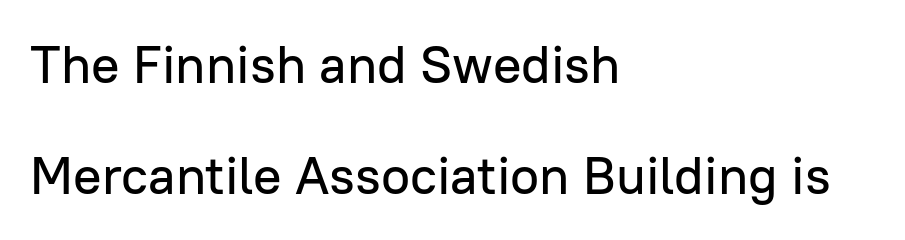
The image shows 53 px sans-serif type, upright; set left-aligned, loose line spacing (2.1x), normal letter spacing, not underlined; low stroke contrast and a medium x-height.
